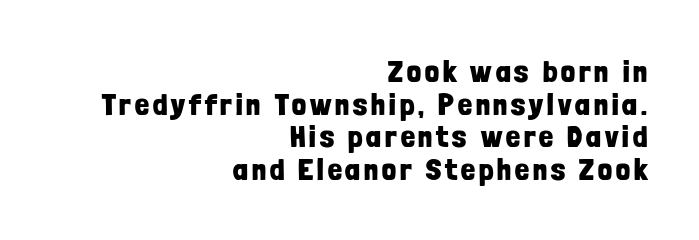
{"serif": "no", "italic": "no", "bold": "yes", "weight": "bold", "width": "condensed", "stroke_contrast": "low", "x_height": "medium", "monospaced": "no", "underline": "no", "align": "right", "line_spacing": "tight", "line_spacing_ratio": 1.05, "glyph_px": 31}
